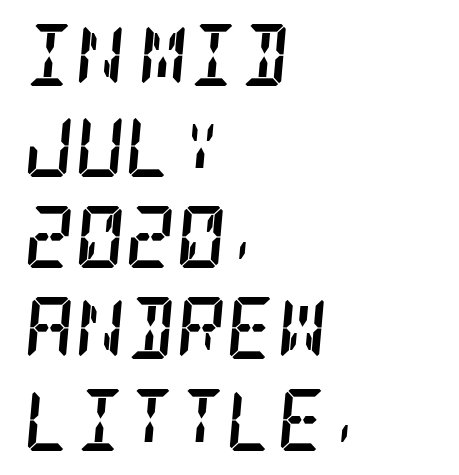
The image shows 62 px semibold, condensed serif type, italic (leaning right); set left-aligned, normal line spacing (1.47x), normal letter spacing, not underlined; low stroke contrast and a large x-height.
